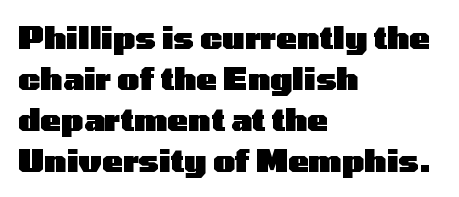
Q: Is the text bold? A: Yes.
Q: Is the text italic (slanted)? A: No, it is upright.
Q: Is the typeface a serif or a sans-serif typeface? A: Sans-serif.
Q: Is the text underlined? A: No.
Q: How is the paragraph aligned? A: Left-aligned.
Q: Is the spacing between letters normal or unusually wide? A: Normal.
Q: Is the spacing between lines tight, normal or loose? A: Normal.
Q: Width (condensed, normal, or wide)? A: Wide.
Q: Stroke contrast? A: Low.
Q: x-height? A: Medium.
Q: Monospaced? A: No.
